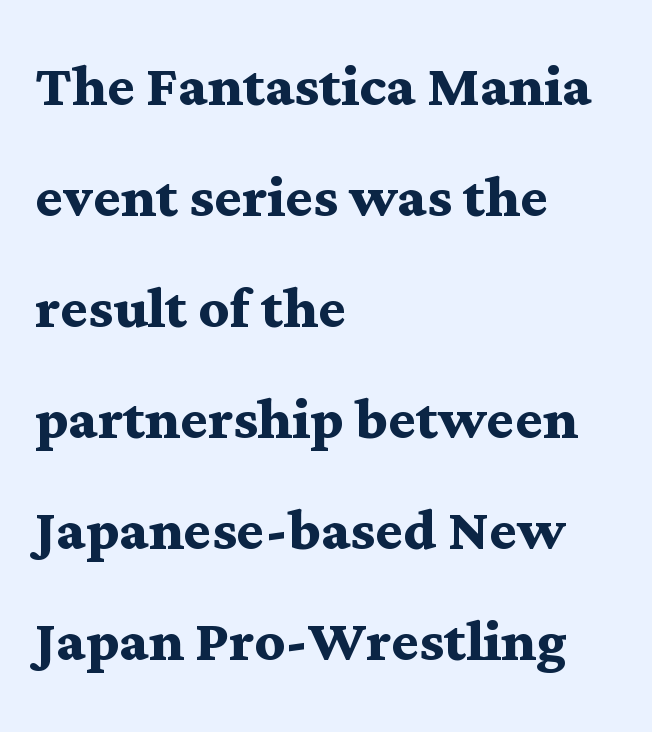
The glyphs are unaccompanied by any horizontal stroke below them. Posture: vertical. Compared with typical body copy, the letter spacing here is the same. The letters carry serifs — small finishing strokes at the ends of their stems.
